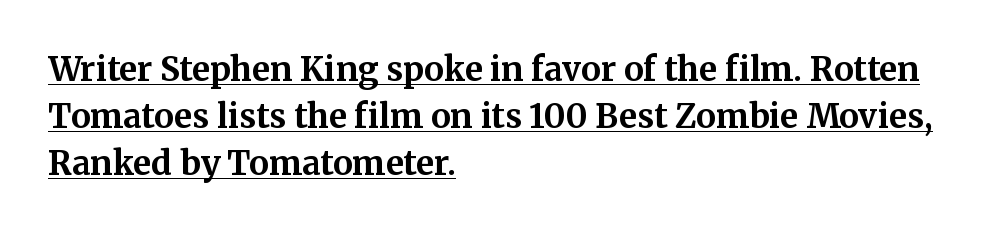
The sample's only ornament is a line tracing under the words. The letters are bold, with thick, heavy strokes. The rendering anchors every line to the left-hand side. These lines keep a tight, regular rhythm from letter to letter.
